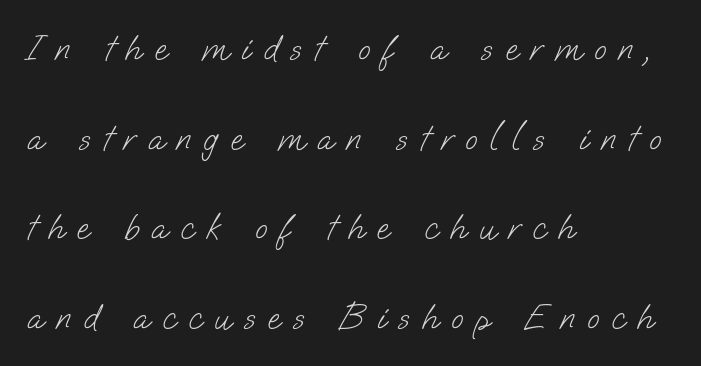
Has an underline been added? It has not. Alignment: flush left. Letterform terminals end flat and unadorned throughout the passage. In terms of leading, this rendering errs on the spacious side. Each letter keeps its own natural width here, so spacing adapts to shape.
